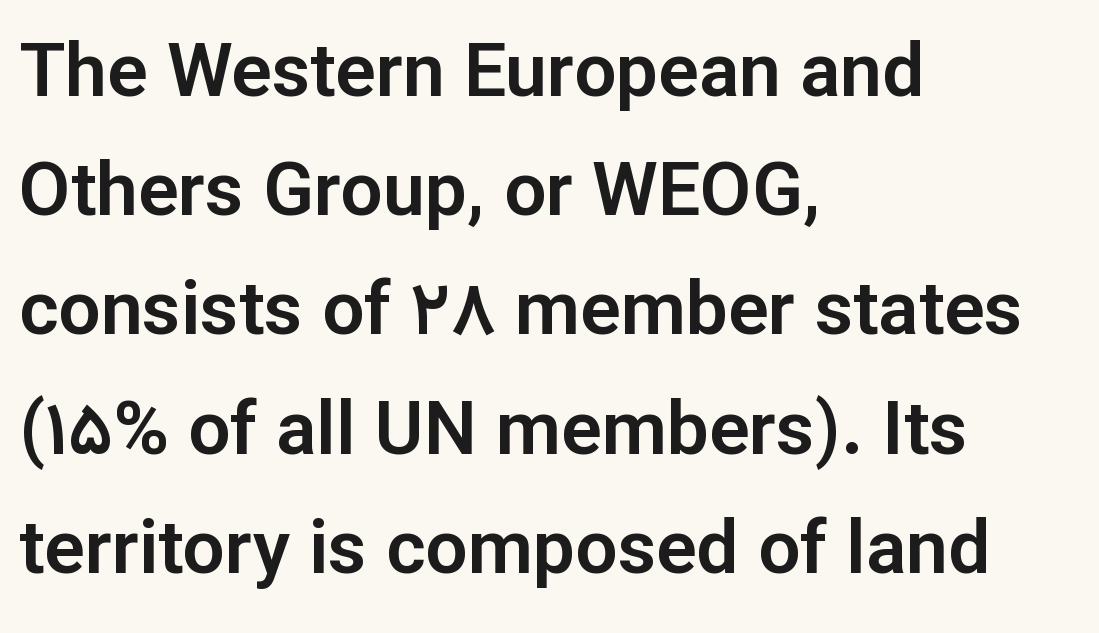
In terms of posture, this sample is upright. A typesetter would call this zero additional tracking. Visually the block forms a straight wall on the left and a jagged coastline on the right. The face used here is proportionally spaced, like ordinary book or web type.
